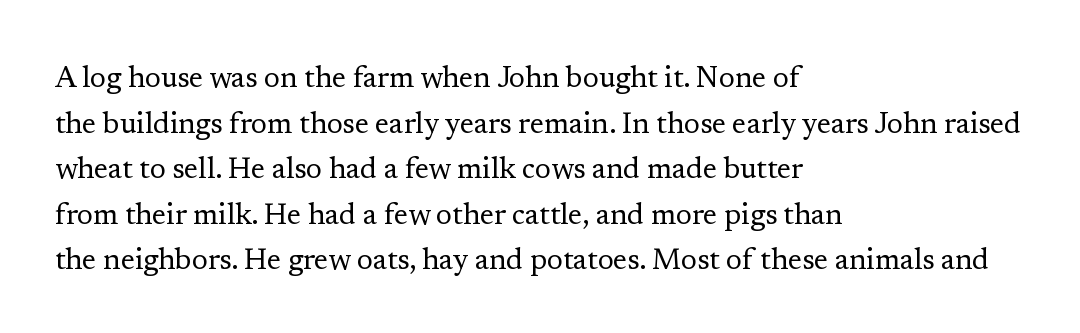
{"serif": "yes", "italic": "no", "bold": "no", "weight": "regular", "width": "normal", "stroke_contrast": "low", "x_height": "medium", "monospaced": "no", "underline": "no", "align": "left", "line_spacing": "normal", "line_spacing_ratio": 1.57, "letter_spacing": "normal", "letter_spacing_em": 0.0, "glyph_px": 29}
